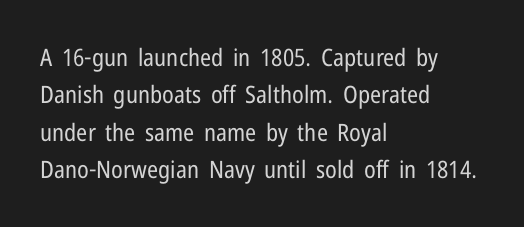
{"italic": "no", "bold": "no", "underline": "no", "align": "left", "line_spacing": "normal", "line_spacing_ratio": 1.56, "letter_spacing": "normal", "letter_spacing_em": 0.0, "glyph_px": 24}
